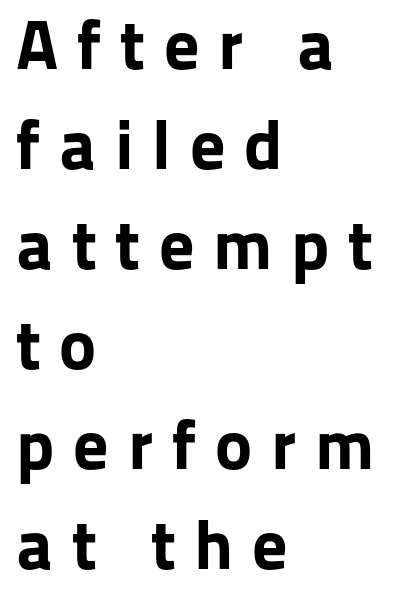
The typesetting leans heavy: a genuine bold. This is roman type, the default non-slanted kind. The zone under the glyphs is completely vacant. Each word looks stretched out because of the extra space between its letters. This block has exactly the height ordinary leading produces.
